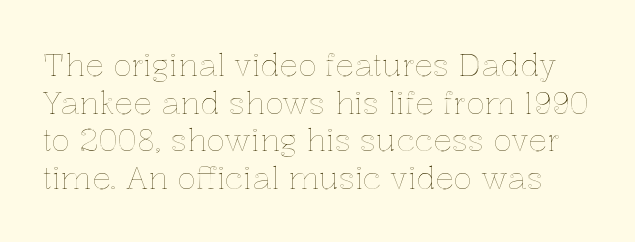
{"italic": "no", "width": "normal", "x_height": "medium", "monospaced": "no", "underline": "no", "line_spacing_ratio": 1.21, "letter_spacing": "normal", "letter_spacing_em": 0.0, "glyph_px": 31}
